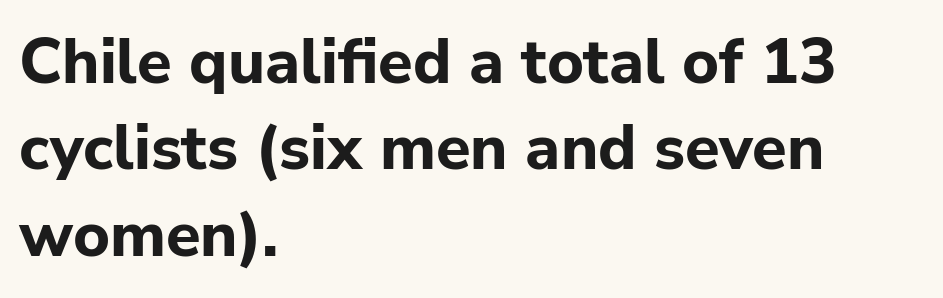
The image shows 63 px bold sans-serif type, upright; set left-aligned, normal line spacing (1.37x), normal letter spacing, not underlined; low stroke contrast and a medium x-height.
